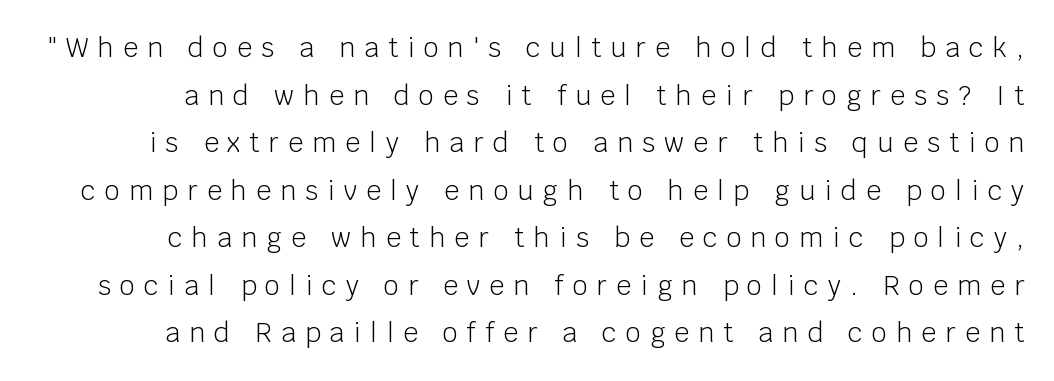
The characters are drawn with everyday or finer stroke widths. These lines were composed using upright roman letters. Beneath every word, the page is bare. Does extra space separate the letters? Yes, quite a lot of it.
